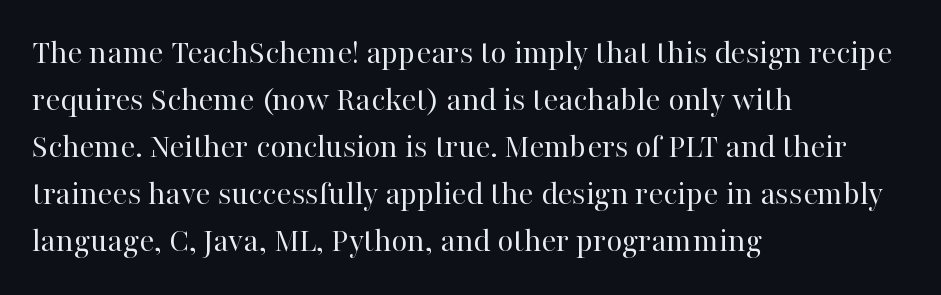
Stroke thickness stays within the range of a standard reading face or lighter. Look at the tracking — it's just the regular setting, nothing added. This block has exactly the height ordinary leading produces. Visually the block forms a straight wall on the left and a jagged coastline on the right.
